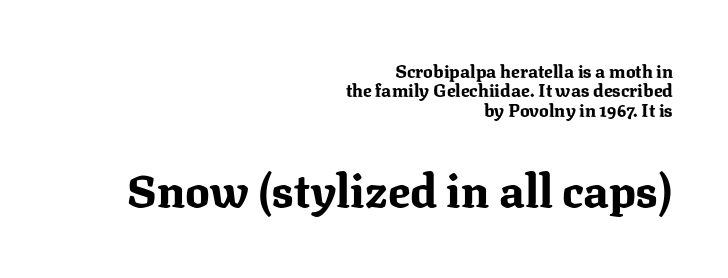
{"serif": "yes", "italic": "no", "bold": "yes", "weight": "bold", "width": "normal", "stroke_contrast": "medium", "x_height": "medium", "monospaced": "no", "underline": "no", "align": "right", "line_spacing": "tight", "line_spacing_ratio": 1.08, "letter_spacing": "normal", "letter_spacing_em": 0.0, "larger_block": "second", "size_ratio": 2.56, "glyph_px": 46}
